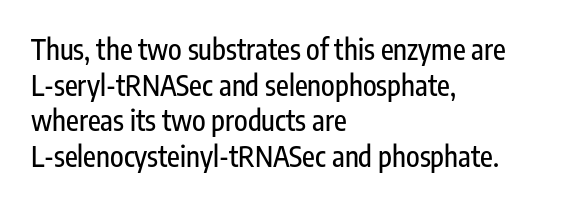
{"serif": "no", "italic": "no", "width": "condensed", "stroke_contrast": "low", "x_height": "medium", "monospaced": "no", "underline": "no", "align": "left", "line_spacing": "normal", "line_spacing_ratio": 1.27, "letter_spacing": "normal", "letter_spacing_em": 0.0, "glyph_px": 28}
